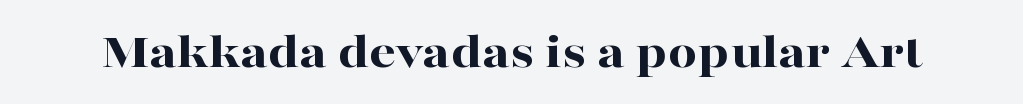
Q: Is the text bold? A: Yes.
Q: Is the text italic (slanted)? A: No, it is upright.
Q: Is the typeface a serif or a sans-serif typeface? A: Serif.
Q: Is the text underlined? A: No.
Q: Is the spacing between letters normal or unusually wide? A: Normal.
Q: Width (condensed, normal, or wide)? A: Wide.
Q: Stroke contrast? A: High.
Q: x-height? A: Medium.
Q: Monospaced? A: No.
